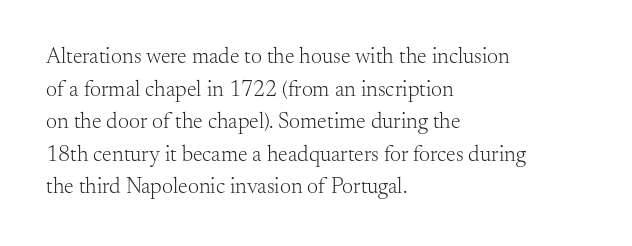
Q: Is the text bold? A: No.
Q: Is the text italic (slanted)? A: No, it is upright.
Q: Is the text underlined? A: No.
Q: How is the paragraph aligned? A: Left-aligned.
Q: Is the spacing between letters normal or unusually wide? A: Normal.
Q: Is the spacing between lines tight, normal or loose? A: Normal.
